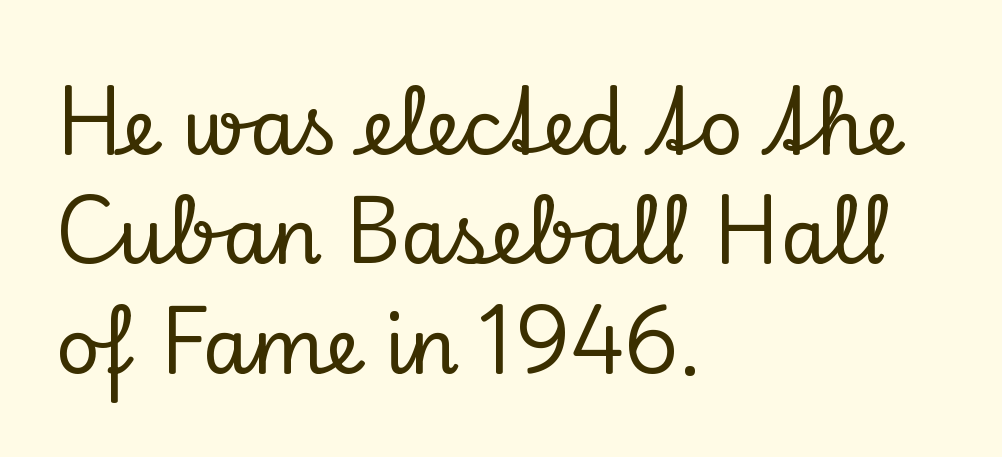
The image shows 77 px text type, upright; set left-aligned, normal line spacing (1.42x), normal letter spacing, not underlined; low stroke contrast and a small x-height.
